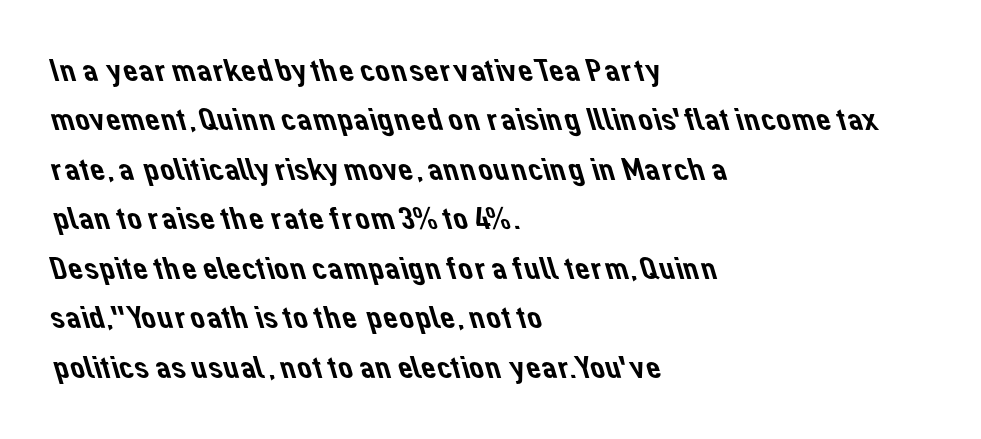
Each new line begins a customary step beneath the previous one. Think of a printed novel: that variable character pitch is what you see here. Letter spacing: default. The baseline area is clear. Regarding serifs, this sample does without them.
